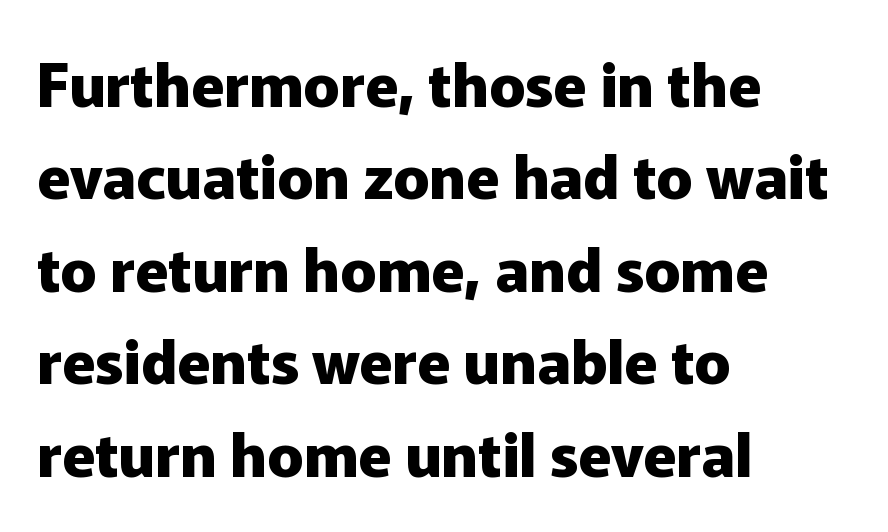
The image shows 60 px heavy sans-serif type, upright; set left-aligned, normal line spacing (1.54x), normal letter spacing, not underlined; low stroke contrast and a medium x-height.
